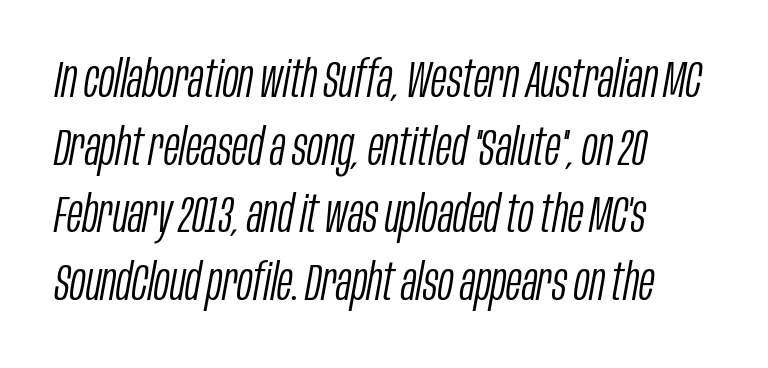
Between one letter and the next there's only the usual sliver of space. If you drew a line through each stem, it would be angled. How would I describe the line gaps? Plain and ordinary. The letters look calm and open, with moderate or lighter stems.
